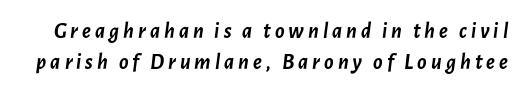
Q: Is the text bold? A: Yes.
Q: Is the text italic (slanted)? A: Yes, it leans right by about 7 degrees.
Q: Is the text underlined? A: No.
Q: Is the spacing between lines tight, normal or loose? A: Normal.
